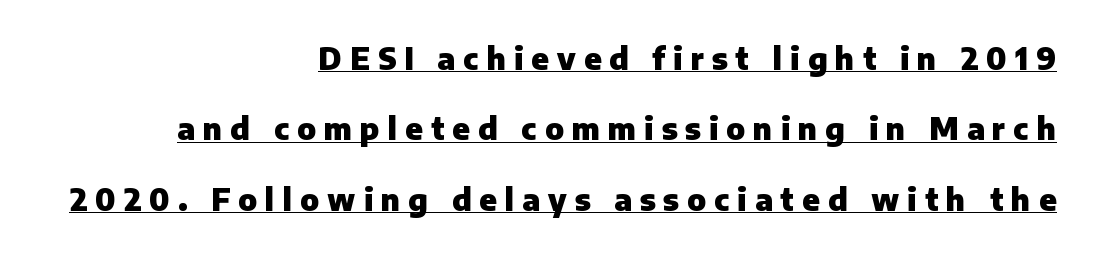
Each letter keeps its own natural width here, so spacing adapts to shape. The rag falls on the left side of this text block. The letterforms stand isolated, each surrounded by extra space. Caption: bold face, heavy strokes. Unlike a traditional serif, this face leaves its strokes unadorned. The typography opts for an upright posture over an oblique one.
